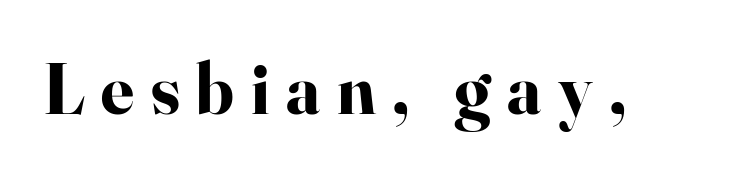
{"serif": "yes", "italic": "no", "bold": "yes", "weight": "bold", "width": "normal", "stroke_contrast": "high", "x_height": "small", "monospaced": "no", "underline": "no", "letter_spacing": "wide", "letter_spacing_em": 0.23, "glyph_px": 72}
